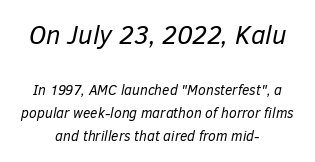
{"italic": "yes", "lean": "right", "slant_degrees": 12, "bold": "no", "underline": "no", "align": "center", "line_spacing": "normal", "line_spacing_ratio": 1.64, "letter_spacing": "normal", "letter_spacing_em": 0.0, "larger_block": "first", "size_ratio": 1.86, "glyph_px": 26}
